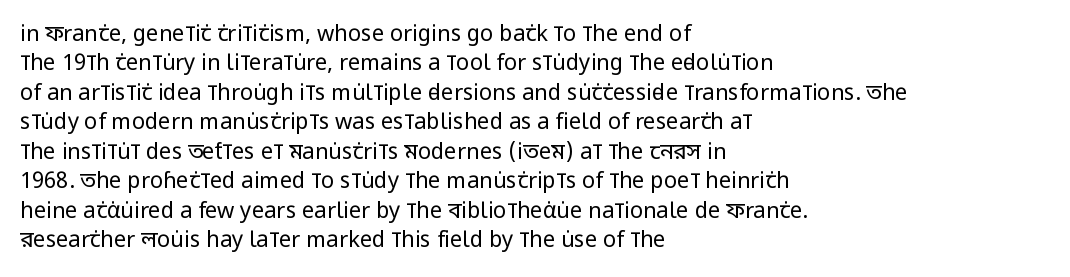
Bare-footed words on every line. Every stem runs plumb, perpendicular to the baseline. The typesetting does not lean heavy: it is not bold. Tracking value appears to be zero — textbook default spacing. The vertical gap from one line to the next is medium.
